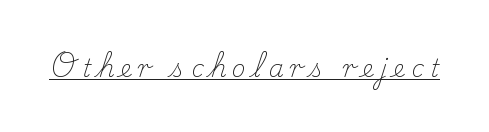
Inter-character spacing is expanded well beyond the font's built-in metrics. The rendering uses the underline text-decoration. No extra ink here — the face is not bold.
